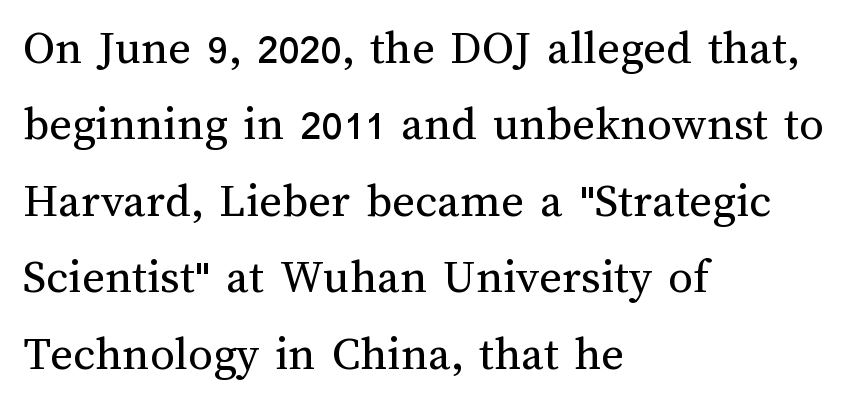
The paragraph has a hard left edge and a soft right edge. Tracking value appears to be zero — textbook default spacing. Italic? Not at all — the glyphs are vertical. Successive baselines arrive at the customary interval. A bare baseline throughout the passage. No letter is thick-stroked: the sample isn't bold.
